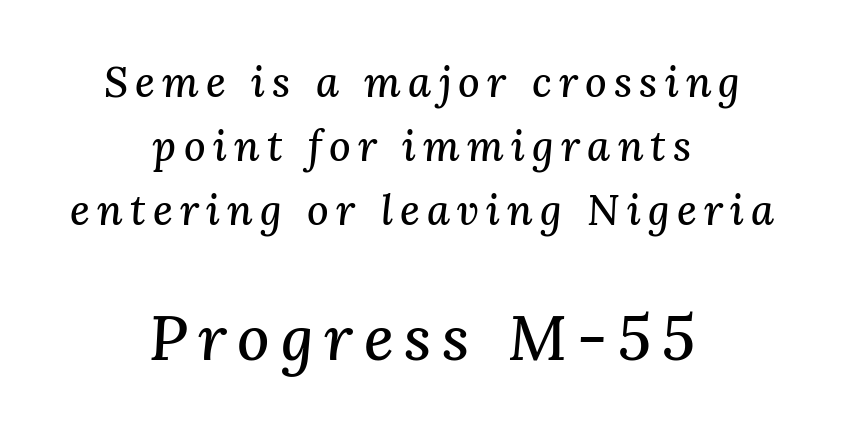
Q: Is the text italic (slanted)? A: Yes, it leans right by about 3 degrees.
Q: Is the typeface a serif or a sans-serif typeface? A: Serif.
Q: Is the text underlined? A: No.
Q: How is the paragraph aligned? A: Centered.
Q: Is the spacing between lines tight, normal or loose? A: Normal.
Q: Which block of text is set in a larger size, the first (top) or the second (bottom)? A: The second (bottom) one.
Q: Width (condensed, normal, or wide)? A: Normal.
Q: Stroke contrast? A: Medium.
Q: x-height? A: Medium.
Q: Monospaced? A: No.
